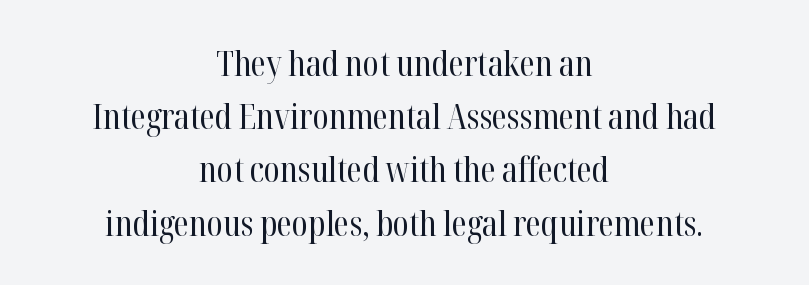
Q: Is the text bold? A: No.
Q: Is the text italic (slanted)? A: No, it is upright.
Q: Is the typeface a serif or a sans-serif typeface? A: Serif.
Q: Is the text underlined? A: No.
Q: How is the paragraph aligned? A: Centered.
Q: Is the spacing between letters normal or unusually wide? A: Normal.
Q: Is the spacing between lines tight, normal or loose? A: Normal.
Q: Width (condensed, normal, or wide)? A: Condensed.
Q: Stroke contrast? A: High.
Q: x-height? A: Medium.
Q: Monospaced? A: No.
